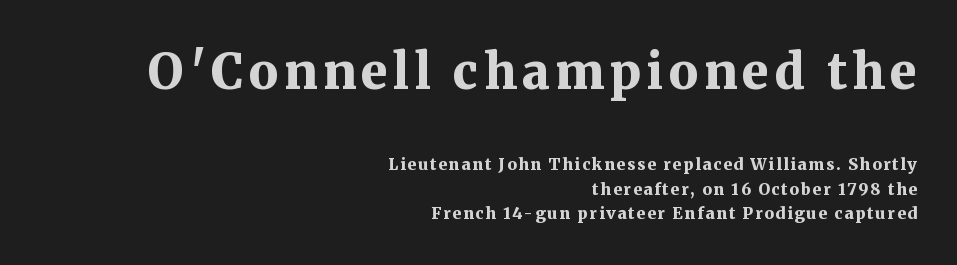
Q: Is the text bold? A: Yes.
Q: Is the text italic (slanted)? A: No, it is upright.
Q: Is the typeface a serif or a sans-serif typeface? A: Serif.
Q: Is the text underlined? A: No.
Q: How is the paragraph aligned? A: Right-aligned.
Q: Is the spacing between lines tight, normal or loose? A: Normal.
Q: Which block of text is set in a larger size, the first (top) or the second (bottom)? A: The first (top) one.
Q: Width (condensed, normal, or wide)? A: Normal.
Q: Stroke contrast? A: Medium.
Q: x-height? A: Medium.
Q: Monospaced? A: No.
